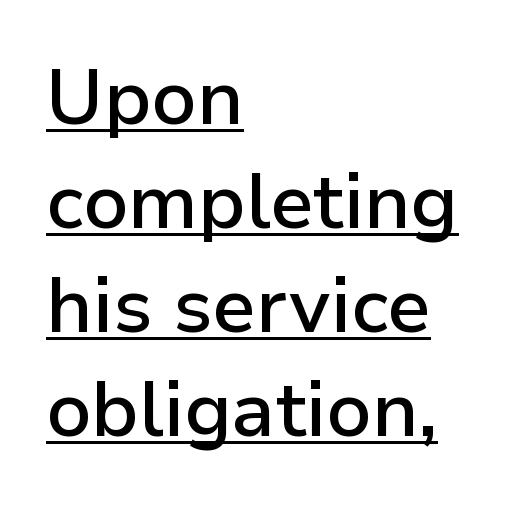
Nope, no serifs anywhere on these letters. The rendering uses natural spacing where letterforms have individual widths. Notice how the passage keeps a crisp vertical edge on the left only. These words are printed semibold, heavier than regular yet not bold. Rendered with straight, roman letterforms.
